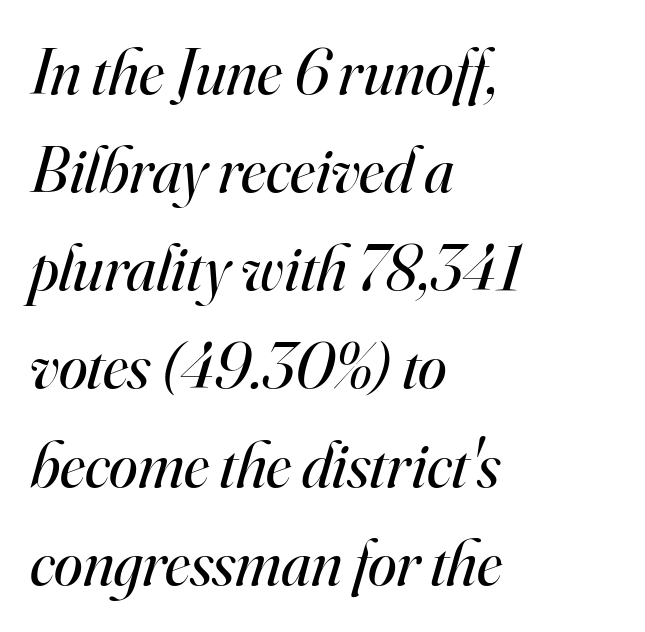
{"serif": "yes", "italic": "yes", "lean": "right", "slant_degrees": 16, "bold": "no", "weight": "regular", "width": "normal", "stroke_contrast": "high", "x_height": "small", "monospaced": "no", "underline": "no", "align": "left", "line_spacing": "normal", "line_spacing_ratio": 1.51, "letter_spacing": "normal", "letter_spacing_em": 0.0, "glyph_px": 65}
